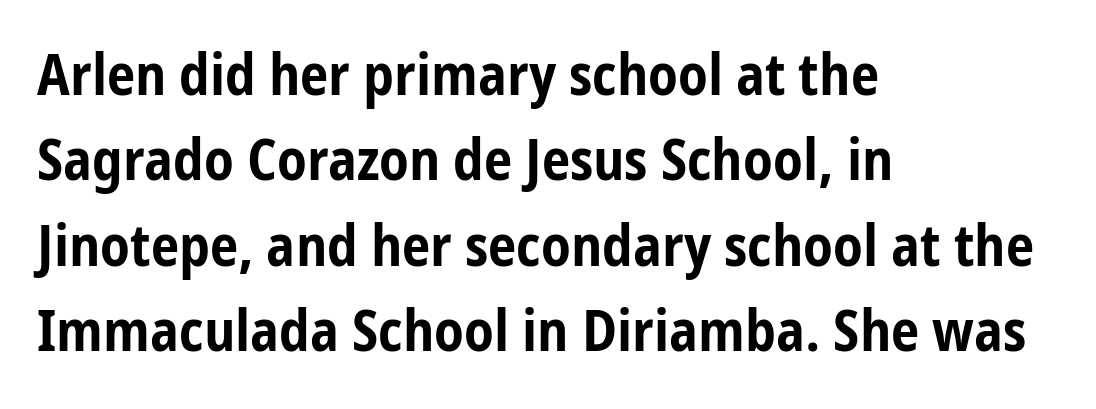
The image shows 57 px bold, condensed sans-serif type, upright; set left-aligned, normal line spacing (1.5x), normal letter spacing, not underlined; low stroke contrast and a medium x-height.
